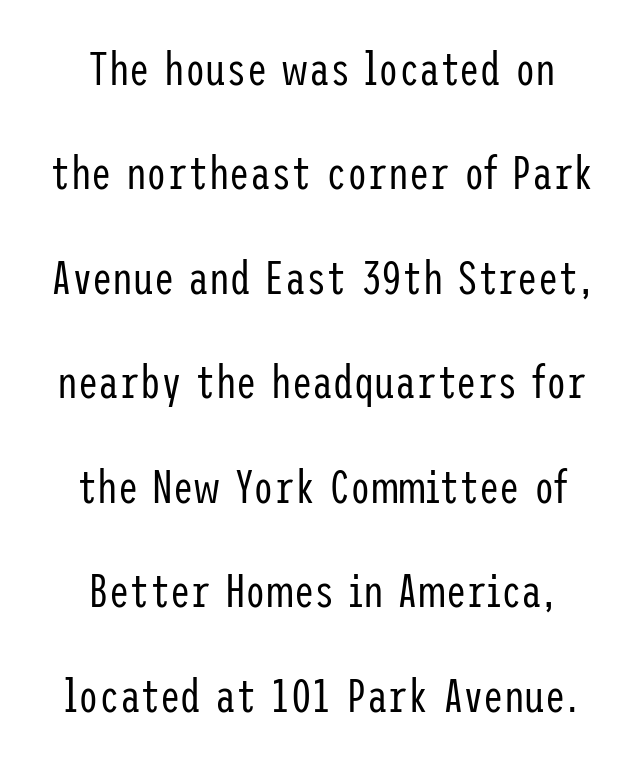
The image shows 46 px regular-weight, condensed sans-serif type, upright; set centered, loose line spacing (2.27x), normal letter spacing, not underlined; low stroke contrast and a medium x-height.
